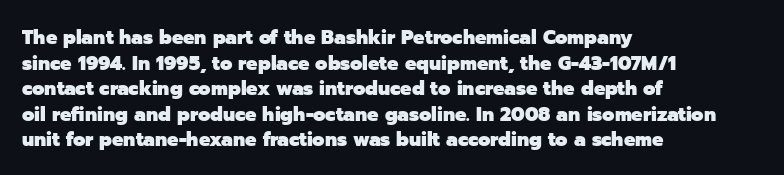
The image shows 20 px bold type, upright; set left-aligned, normal line spacing (1.28x), normal letter spacing, not underlined.
